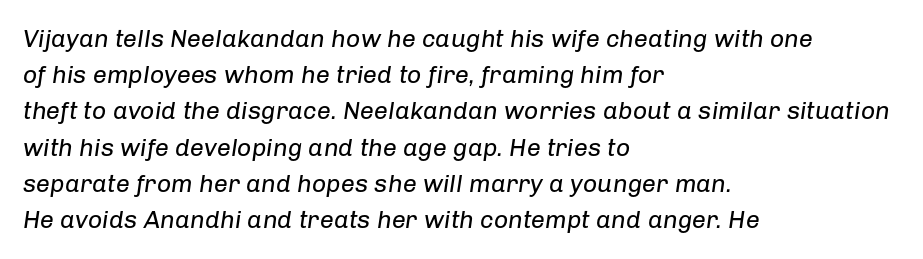
The image shows 25 px text type, italic (leaning right); set left-aligned, normal line spacing (1.45x), normal letter spacing, not underlined.
